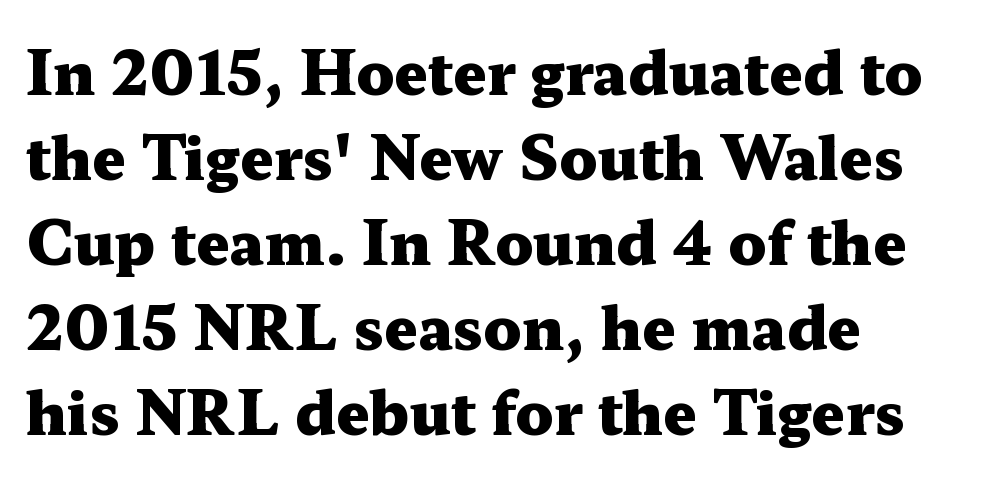
Q: Is the text bold? A: Yes.
Q: Is the text italic (slanted)? A: No, it is upright.
Q: Is the typeface a serif or a sans-serif typeface? A: Serif.
Q: Is the text underlined? A: No.
Q: How is the paragraph aligned? A: Left-aligned.
Q: Is the spacing between letters normal or unusually wide? A: Normal.
Q: Is the spacing between lines tight, normal or loose? A: Normal.
Q: Width (condensed, normal, or wide)? A: Wide.
Q: Stroke contrast? A: Medium.
Q: x-height? A: Medium.
Q: Monospaced? A: No.
